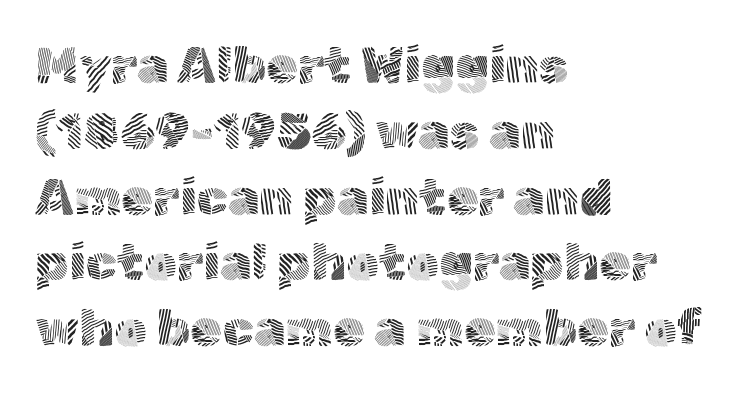
Line spacing here is normal. A sans-serif font was chosen for this passage. The rendering keeps characters at their native spacing. Do the characters align in a grid? No, the font is proportional.
